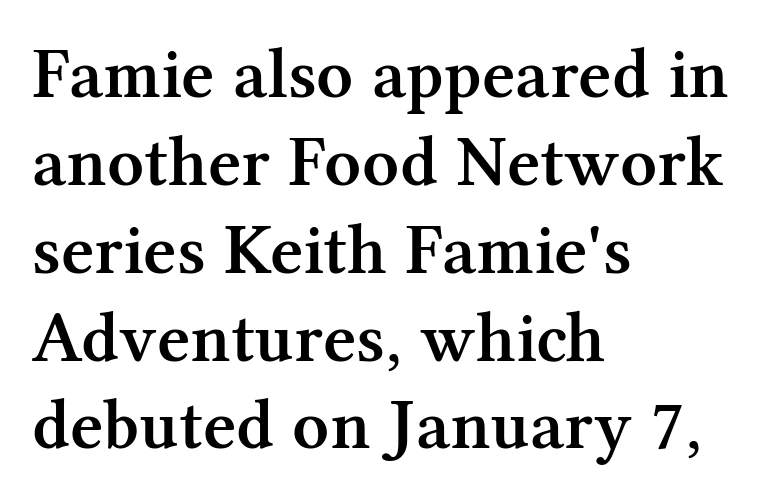
Q: Is the text bold? A: Semi-bold.
Q: Is the text italic (slanted)? A: No, it is upright.
Q: Is the typeface a serif or a sans-serif typeface? A: Serif.
Q: Is the text underlined? A: No.
Q: How is the paragraph aligned? A: Left-aligned.
Q: Is the spacing between letters normal or unusually wide? A: Normal.
Q: Width (condensed, normal, or wide)? A: Normal.
Q: Stroke contrast? A: Medium.
Q: x-height? A: Medium.
Q: Monospaced? A: No.
